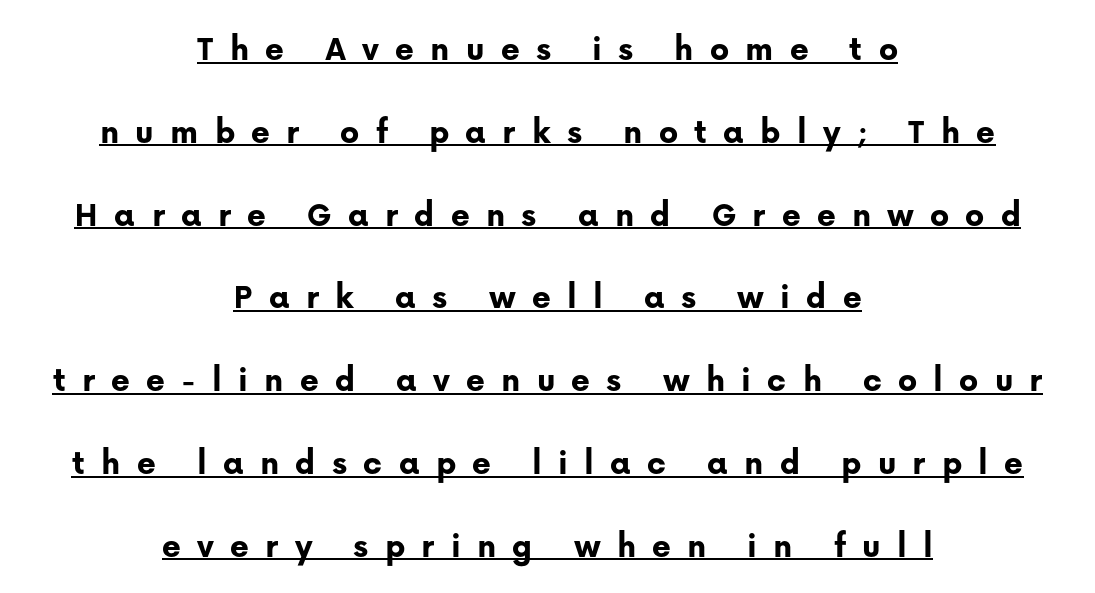
Q: Is the text bold? A: Yes.
Q: Is the text italic (slanted)? A: No, it is upright.
Q: Is the typeface a serif or a sans-serif typeface? A: Sans-serif.
Q: Is the text underlined? A: Yes.
Q: How is the paragraph aligned? A: Centered.
Q: Is the spacing between letters normal or unusually wide? A: Unusually wide.
Q: Is the spacing between lines tight, normal or loose? A: Loose.
Q: Width (condensed, normal, or wide)? A: Normal.
Q: Stroke contrast? A: Low.
Q: x-height? A: Medium.
Q: Monospaced? A: No.
